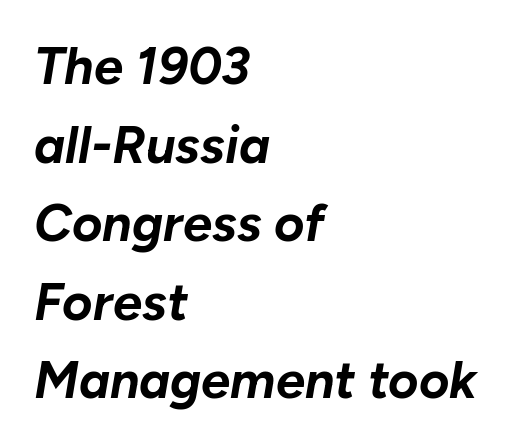
Q: Is the text bold? A: Yes.
Q: Is the text italic (slanted)? A: Yes, it leans right by about 10 degrees.
Q: Is the text underlined? A: No.
Q: How is the paragraph aligned? A: Left-aligned.
Q: Is the spacing between letters normal or unusually wide? A: Normal.
Q: Is the spacing between lines tight, normal or loose? A: Normal.
Q: Width (condensed, normal, or wide)? A: Normal.
Q: Stroke contrast? A: Low.
Q: x-height? A: Medium.
Q: Monospaced? A: No.
